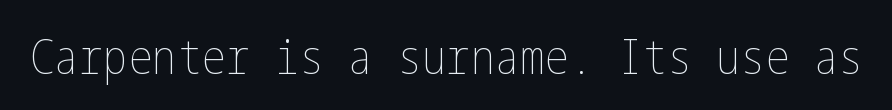
Q: Is the text bold? A: No.
Q: Is the text italic (slanted)? A: No, it is upright.
Q: Is the text underlined? A: No.
Q: Is the spacing between letters normal or unusually wide? A: Normal.
Q: Width (condensed, normal, or wide)? A: Condensed.
Q: Stroke contrast? A: Low.
Q: x-height? A: Medium.
